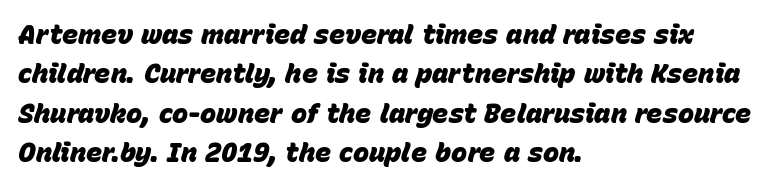
The image shows 27 px bold type, italic (leaning right); set left-aligned, normal line spacing (1.46x), normal letter spacing, not underlined.
